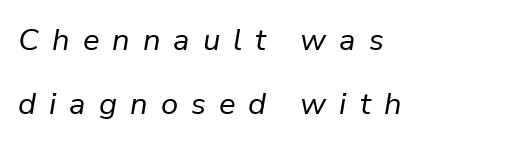
The gap between lines stays unmarked. Each letter keeps its own natural width here, so spacing adapts to shape. The paragraph has a hard left edge and a soft right edge. The cut favours lightness, reaching ordinary text weight at its darkest. Notice how the stems are inclined rather than vertical — that's the hallmark of italics.
